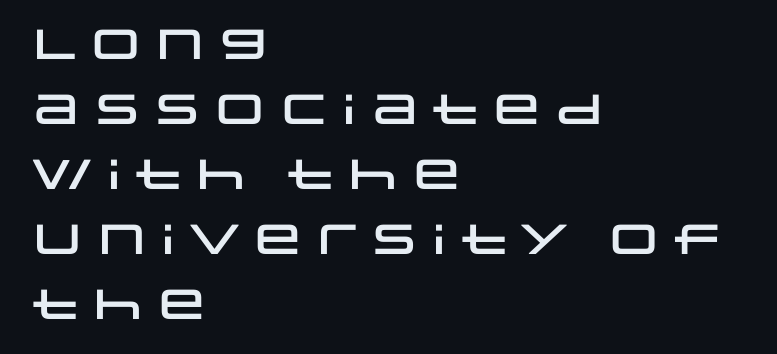
Q: Is the text italic (slanted)? A: No, it is upright.
Q: Is the typeface a serif or a sans-serif typeface? A: Sans-serif.
Q: Is the text underlined? A: No.
Q: How is the paragraph aligned? A: Left-aligned.
Q: Is the spacing between letters normal or unusually wide? A: Normal.
Q: Is the spacing between lines tight, normal or loose? A: Normal.
Q: Width (condensed, normal, or wide)? A: Wide.
Q: Stroke contrast? A: Low.
Q: x-height? A: Large.
Q: Monospaced? A: No.
